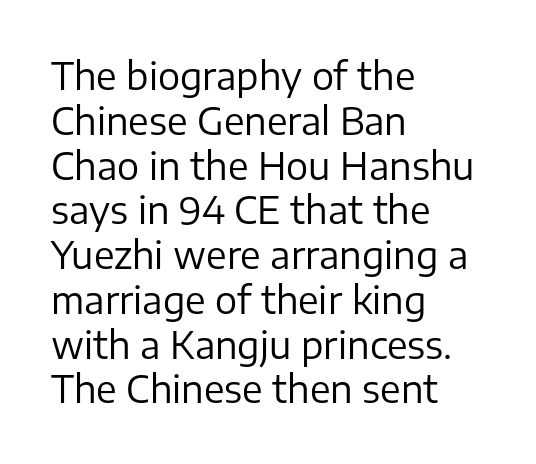
Q: Is the text bold? A: No.
Q: Is the text italic (slanted)? A: No, it is upright.
Q: Is the typeface a serif or a sans-serif typeface? A: Sans-serif.
Q: Is the text underlined? A: No.
Q: How is the paragraph aligned? A: Left-aligned.
Q: Is the spacing between letters normal or unusually wide? A: Normal.
Q: Width (condensed, normal, or wide)? A: Normal.
Q: Stroke contrast? A: Low.
Q: x-height? A: Medium.
Q: Monospaced? A: No.
